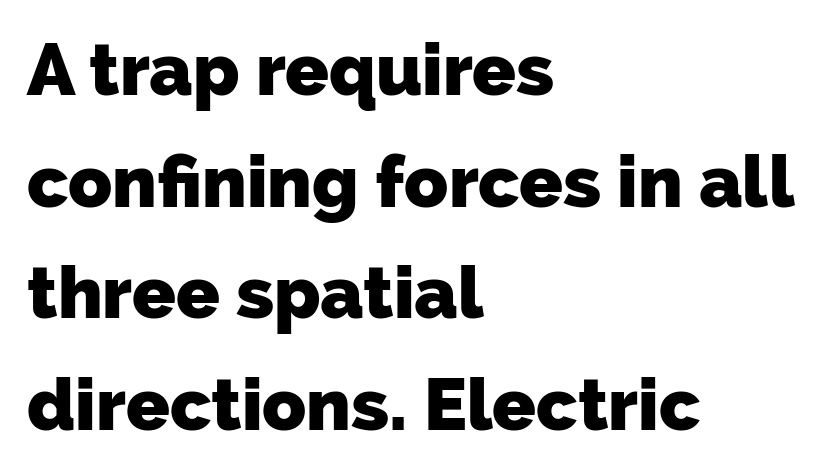
{"serif": "no", "bold": "yes", "weight": "heavy", "width": "normal", "stroke_contrast": "low", "x_height": "medium", "monospaced": "no", "underline": "no", "align": "left", "line_spacing": "normal", "line_spacing_ratio": 1.55, "letter_spacing": "normal", "letter_spacing_em": 0.0, "glyph_px": 72}
